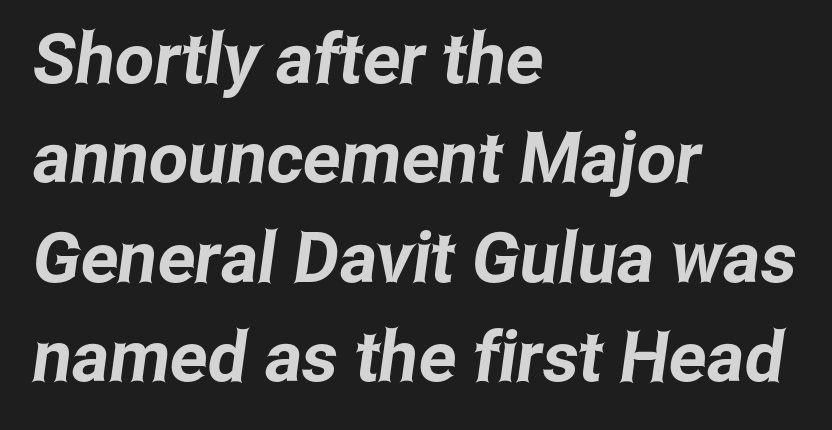
Q: Is the typeface a serif or a sans-serif typeface? A: Sans-serif.
Q: Is the text underlined? A: No.
Q: How is the paragraph aligned? A: Left-aligned.
Q: Is the spacing between letters normal or unusually wide? A: Normal.
Q: Is the spacing between lines tight, normal or loose? A: Normal.
Q: Width (condensed, normal, or wide)? A: Condensed.
Q: Stroke contrast? A: Low.
Q: x-height? A: Medium.
Q: Monospaced? A: No.
